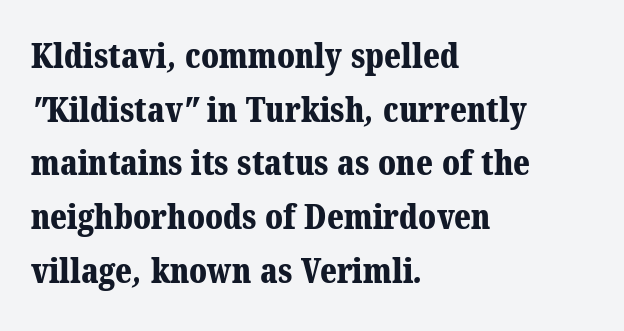
Q: Is the text bold? A: Yes.
Q: Is the typeface a serif or a sans-serif typeface? A: Serif.
Q: Is the text underlined? A: No.
Q: How is the paragraph aligned? A: Left-aligned.
Q: Is the spacing between letters normal or unusually wide? A: Normal.
Q: Is the spacing between lines tight, normal or loose? A: Normal.
Q: Width (condensed, normal, or wide)? A: Normal.
Q: Stroke contrast? A: Medium.
Q: x-height? A: Medium.
Q: Monospaced? A: No.
